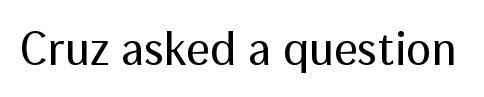
The image shows 47 px regular-weight sans-serif type, upright; set normal letter spacing, not underlined; medium stroke contrast and a medium x-height.
